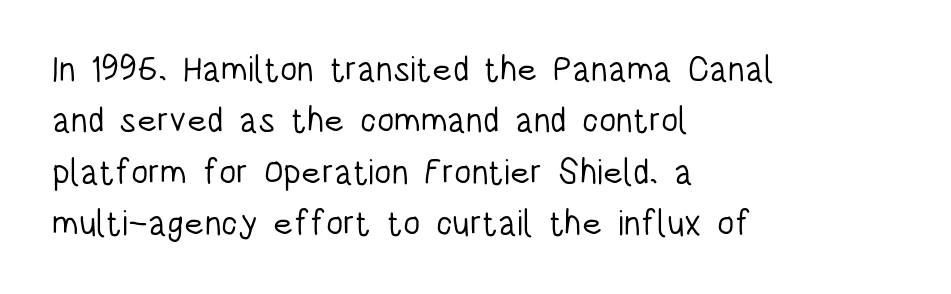
The image shows 35 px light, condensed sans-serif type, upright; set left-aligned, normal line spacing (1.47x), normal letter spacing, not underlined; low stroke contrast and a large x-height.
